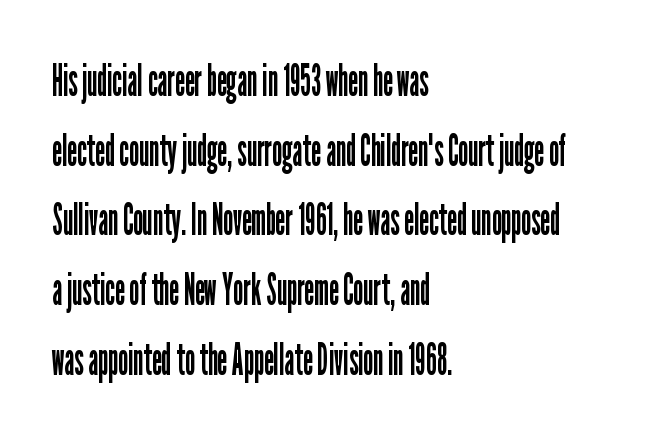
{"serif": "no", "italic": "no", "bold": "no", "weight": "regular", "width": "condensed", "stroke_contrast": "low", "x_height": "medium", "monospaced": "no", "underline": "no", "align": "left", "line_spacing": "normal", "line_spacing_ratio": 1.55, "letter_spacing": "normal", "letter_spacing_em": 0.0, "glyph_px": 45}
